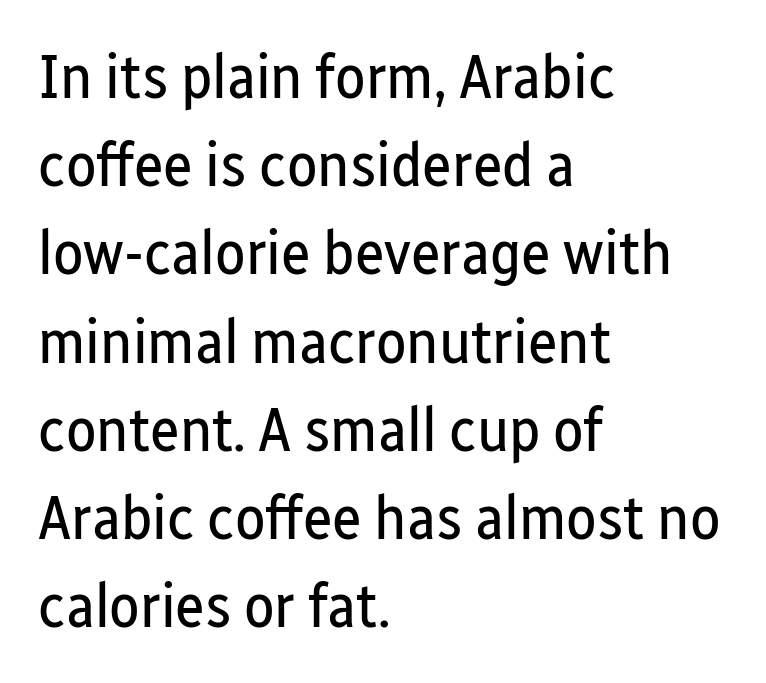
The image shows 63 px regular-weight, condensed sans-serif type, upright; set left-aligned, normal line spacing (1.4x), normal letter spacing, not underlined; low stroke contrast and a medium x-height.
